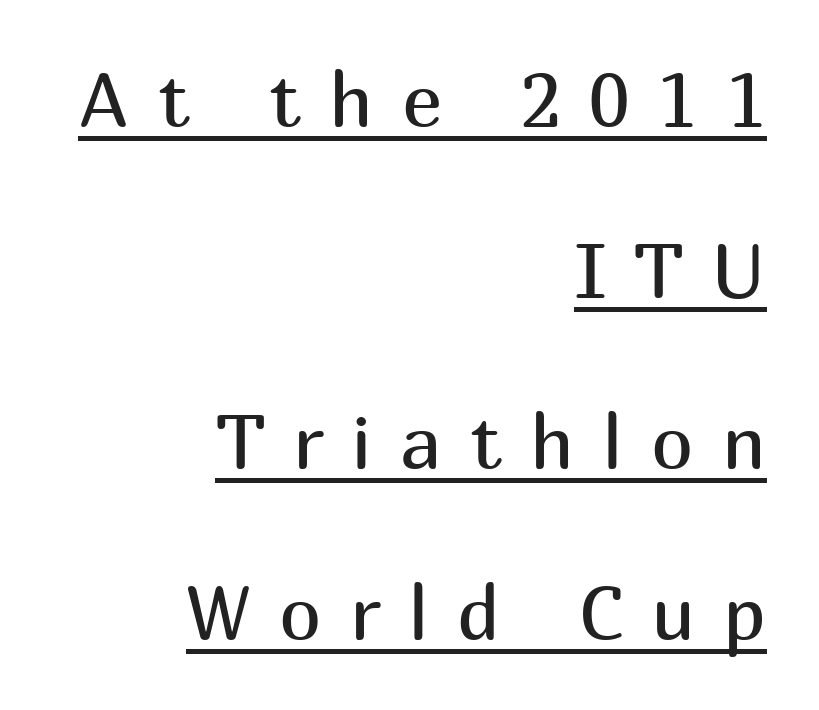
Spacing verdict: proportional, widths tailored to each character. Quick note: interline space is abundant. This sample carries an underscore along the baseline area. Italic? Not at all — the glyphs are vertical. Grotesque or geometric, the face here clearly has no serifs.
